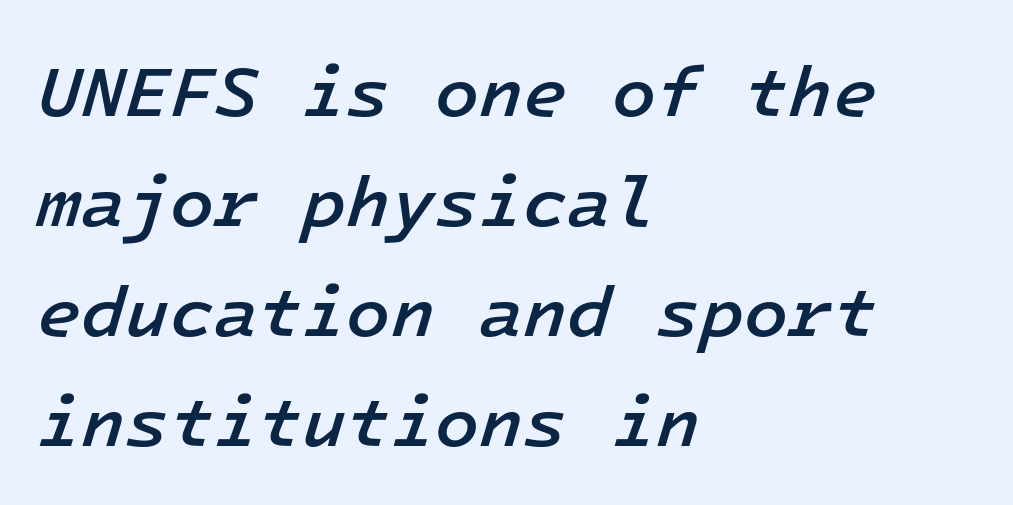
The passage is arranged the way most books set body copy — flush left. Is the letter spacing exaggerated? No — it looks like the ordinary default. Notice the strokes are somewhat thickened but not fully heavy: this is a semibold. Anything drawn beneath the words? Only blank space.
